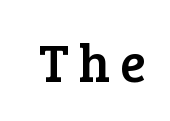
The image shows 53 px serif type, upright; set not underlined; low stroke contrast and a medium x-height.
